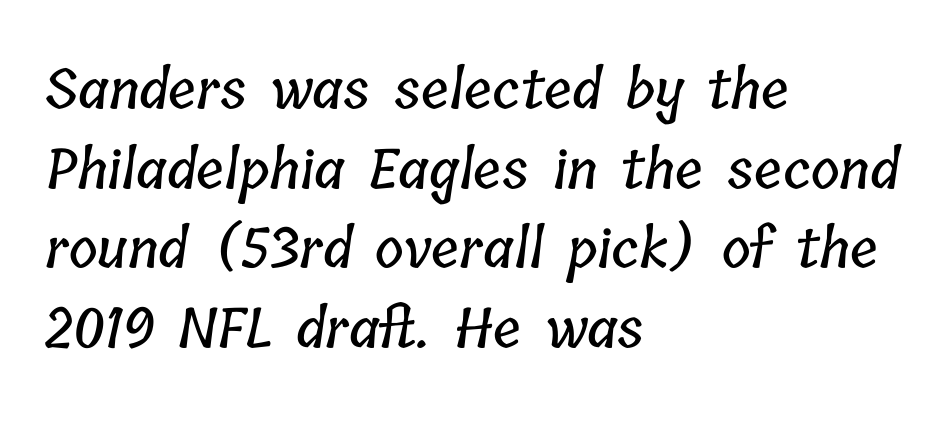
The image shows 55 px condensed type; set left-aligned, normal line spacing (1.45x), normal letter spacing, not underlined; low stroke contrast and a medium x-height.
